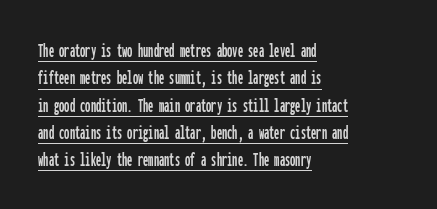
Reading down the block, your eye returns to a fixed left position each line. The gaps between neighbouring characters are ordinary and unremarkable. This block has exactly the height ordinary leading produces. Notice how a bar underscores the lettering throughout. Posture: straight, roman, zero tilt.
